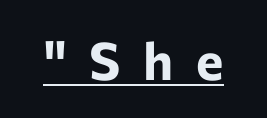
{"serif": "no", "italic": "no", "bold": "yes", "weight": "bold", "width": "normal", "stroke_contrast": "low", "x_height": "medium", "monospaced": "no", "underline": "yes", "letter_spacing": "wide", "letter_spacing_em": 0.44, "glyph_px": 52}
